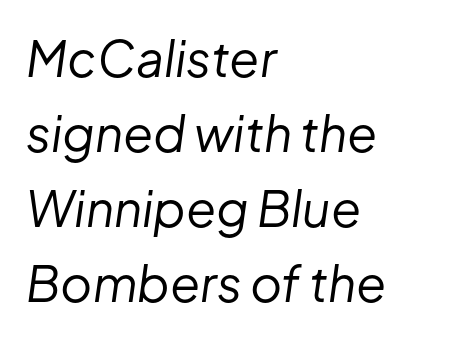
The passage shown is not underscored anywhere. The axis of the letterforms is tilted away from vertical. The weight would be labelled regular, book, light, or lighter still. The compositor pushed each line to the left boundary. Think of a printed novel: that variable character pitch is what you see here. This sample keeps an unexceptional amount of space between lines.
